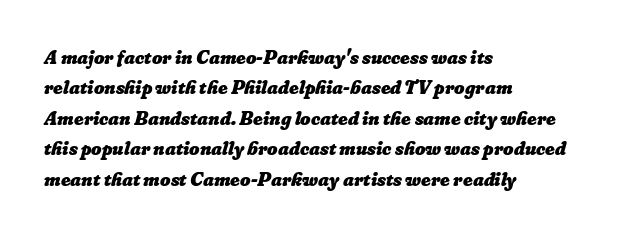
Q: Is the text bold? A: Yes.
Q: Is the text underlined? A: No.
Q: How is the paragraph aligned? A: Left-aligned.
Q: Is the spacing between letters normal or unusually wide? A: Normal.
Q: Is the spacing between lines tight, normal or loose? A: Normal.
